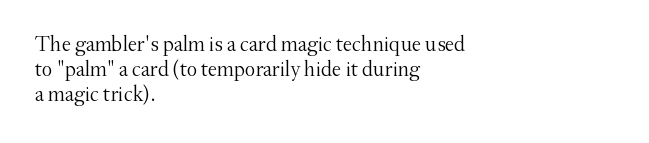
The image shows 21 px text type, upright; set left-aligned, line spacing 1.2x, normal letter spacing, not underlined.
